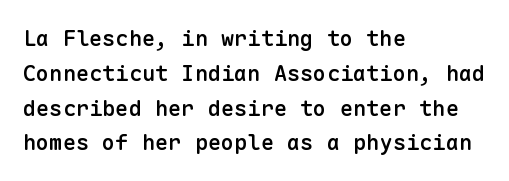
The image shows 22 px text type, upright; set left-aligned, normal line spacing (1.58x), normal letter spacing, not underlined.
